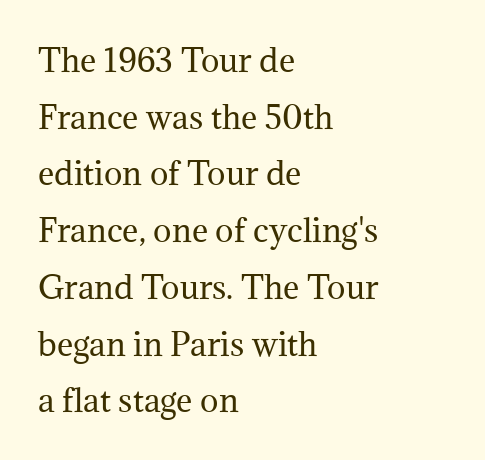
The image shows 31 px regular-weight serif type, upright; set left-aligned, line spacing 1.83x, normal letter spacing, not underlined; medium stroke contrast and a medium x-height.
